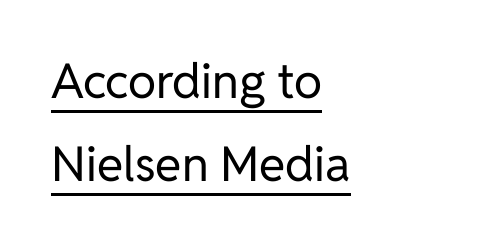
Compared with a centered layout, this one pins lines to the left instead. Serif or sans? Sans — the stroke terminals are bare. Think of a printed novel: that variable character pitch is what you see here. Rendered with straight, roman letterforms. The letterforms sit shoulder to shoulder at normal distance.
